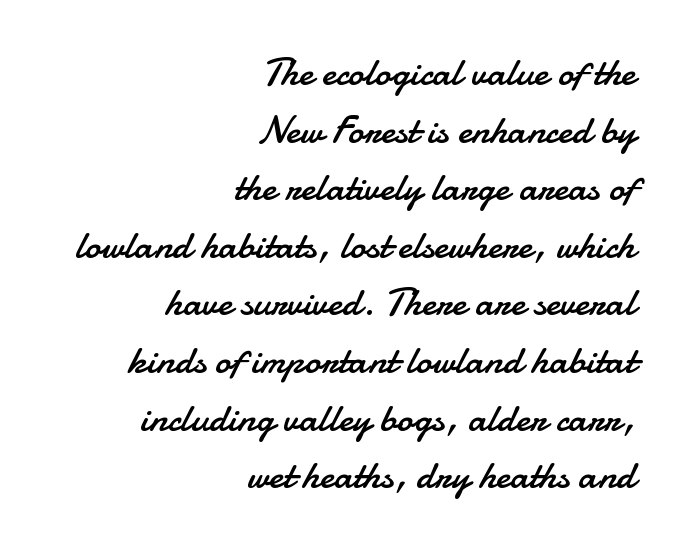
The image shows 40 px regular-weight sans-serif type; set right-aligned, normal line spacing (1.44x), normal letter spacing, not underlined; low stroke contrast and a small x-height.
